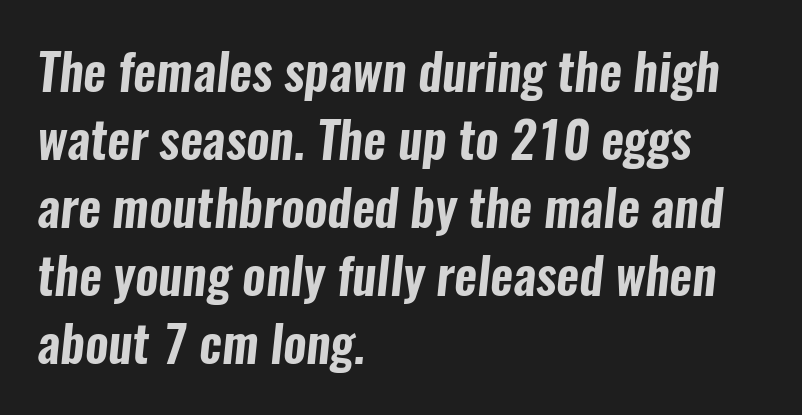
Q: Is the typeface a serif or a sans-serif typeface? A: Sans-serif.
Q: Is the text underlined? A: No.
Q: How is the paragraph aligned? A: Left-aligned.
Q: Is the spacing between letters normal or unusually wide? A: Normal.
Q: Is the spacing between lines tight, normal or loose? A: Normal.
Q: Width (condensed, normal, or wide)? A: Condensed.
Q: Stroke contrast? A: Low.
Q: x-height? A: Medium.
Q: Monospaced? A: No.
